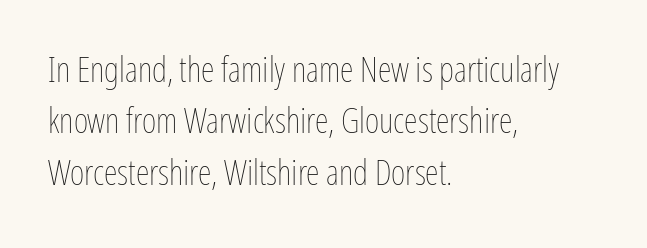
The image shows 35 px thin, condensed type, upright; set left-aligned, normal line spacing (1.47x), normal letter spacing, not underlined; low stroke contrast and a medium x-height.
